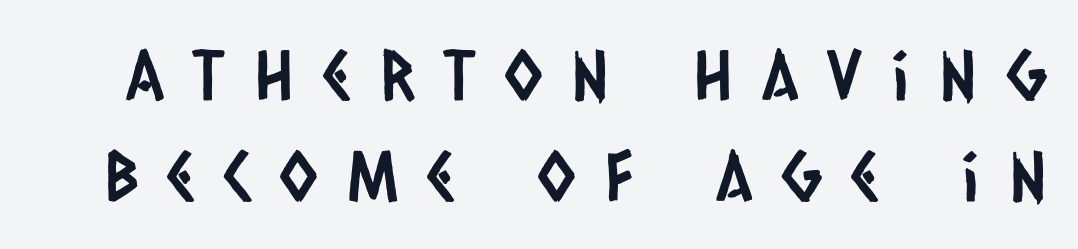
Q: Is the typeface a serif or a sans-serif typeface? A: Sans-serif.
Q: Is the text underlined? A: No.
Q: Is the spacing between letters normal or unusually wide? A: Unusually wide.
Q: Is the spacing between lines tight, normal or loose? A: Normal.
Q: Width (condensed, normal, or wide)? A: Condensed.
Q: Stroke contrast? A: Low.
Q: x-height? A: Large.
Q: Monospaced? A: No.
